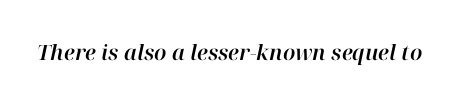
{"italic": "yes", "lean": "right", "slant_degrees": 12, "underline": "no", "letter_spacing": "normal", "letter_spacing_em": 0.0, "glyph_px": 21}
